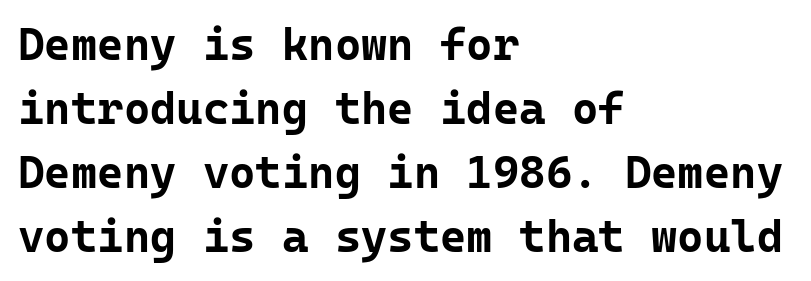
{"serif": "no", "italic": "no", "bold": "yes", "weight": "bold", "width": "normal", "stroke_contrast": "low", "x_height": "medium", "monospaced": "yes", "underline": "no", "align": "left", "line_spacing": "normal", "line_spacing_ratio": 1.42, "letter_spacing": "normal", "letter_spacing_em": 0.0, "glyph_px": 45}
